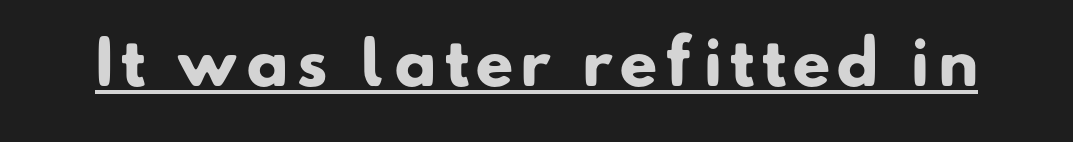
Q: Is the text bold? A: Yes.
Q: Is the typeface a serif or a sans-serif typeface? A: Sans-serif.
Q: Is the text underlined? A: Yes.
Q: Width (condensed, normal, or wide)? A: Normal.
Q: Stroke contrast? A: Low.
Q: x-height? A: Small.
Q: Monospaced? A: No.
